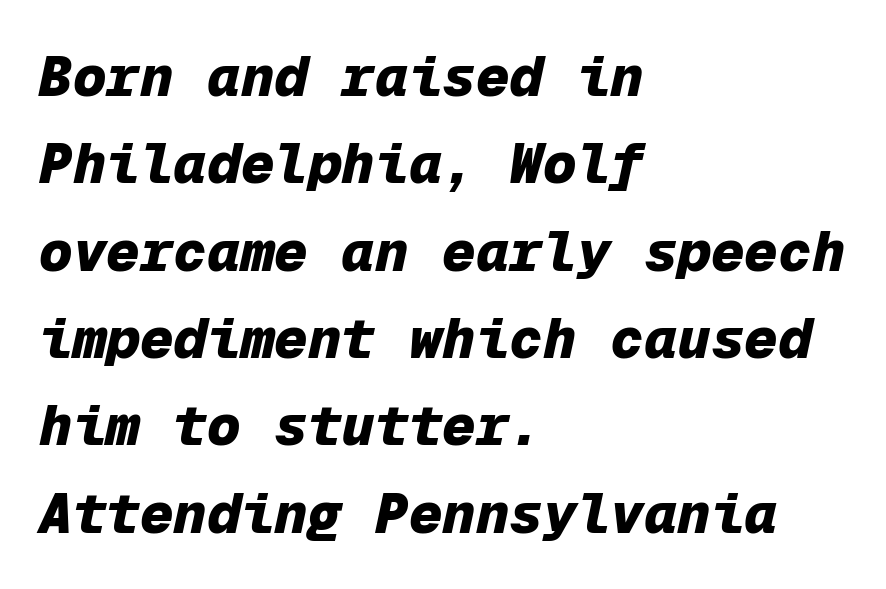
{"italic": "yes", "lean": "right", "slant_degrees": 12, "bold": "yes", "weight": "heavy", "width": "normal", "stroke_contrast": "low", "x_height": "medium", "monospaced": "yes", "underline": "no", "align": "left", "line_spacing": "normal", "line_spacing_ratio": 1.56, "letter_spacing": "normal", "letter_spacing_em": 0.0, "glyph_px": 56}
